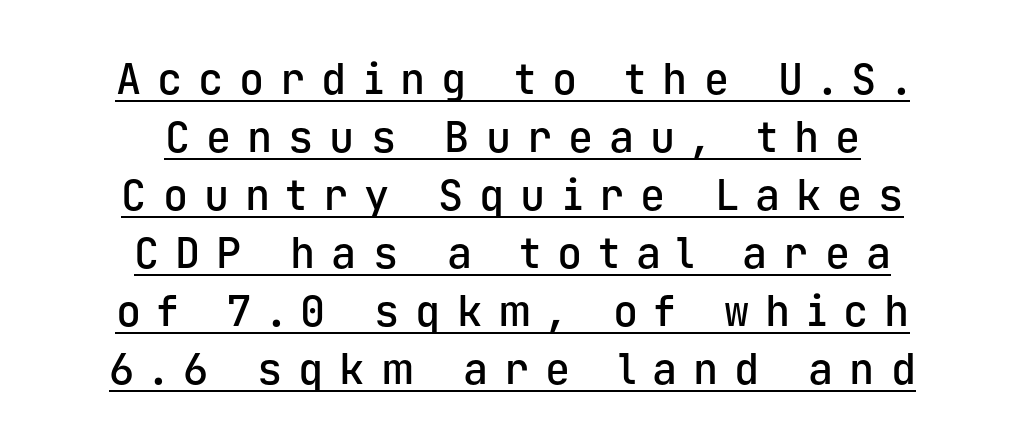
The image shows 42 px semibold sans-serif type, upright, monospaced; set centered, normal line spacing (1.38x), unusually wide letter spacing (+0.38 em), underlined; low stroke contrast and a medium x-height.
